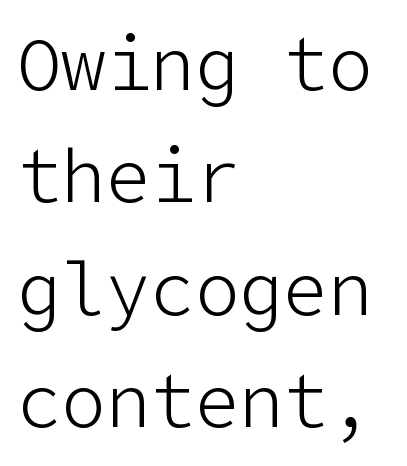
{"serif": "no", "italic": "no", "bold": "no", "weight": "light", "width": "normal", "stroke_contrast": "low", "x_height": "medium", "underline": "no", "align": "left", "line_spacing": "normal", "line_spacing_ratio": 1.52, "letter_spacing": "normal", "letter_spacing_em": 0.0, "glyph_px": 74}
